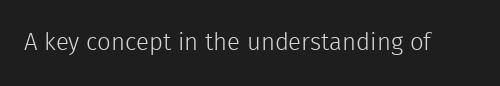
Q: Is the text bold? A: No.
Q: Is the text italic (slanted)? A: No, it is upright.
Q: Is the text underlined? A: No.
Q: Is the spacing between letters normal or unusually wide? A: Normal.
